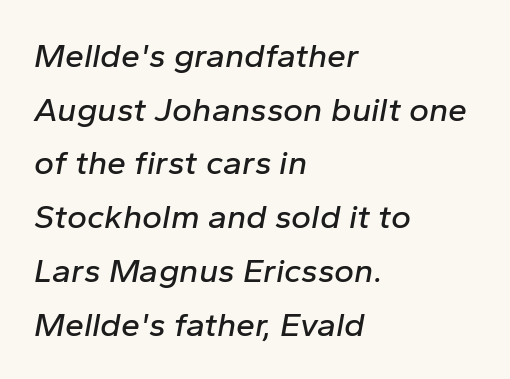
{"italic": "yes", "lean": "right", "slant_degrees": 10, "width": "normal", "stroke_contrast": "low", "x_height": "medium", "monospaced": "no", "underline": "no", "align": "left", "line_spacing": "normal", "line_spacing_ratio": 1.58, "letter_spacing": "normal", "letter_spacing_em": 0.0, "glyph_px": 34}
